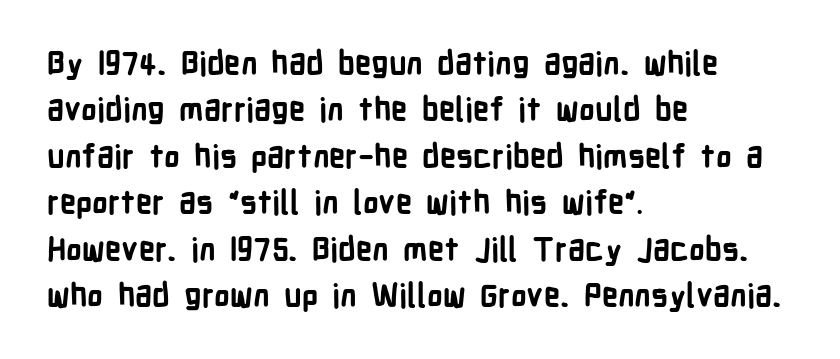
Q: Is the text bold? A: Yes.
Q: Is the text italic (slanted)? A: No, it is upright.
Q: Is the typeface a serif or a sans-serif typeface? A: Sans-serif.
Q: Is the text underlined? A: No.
Q: How is the paragraph aligned? A: Left-aligned.
Q: Is the spacing between letters normal or unusually wide? A: Normal.
Q: Is the spacing between lines tight, normal or loose? A: Normal.
Q: Width (condensed, normal, or wide)? A: Condensed.
Q: Stroke contrast? A: Low.
Q: x-height? A: Medium.
Q: Monospaced? A: No.
